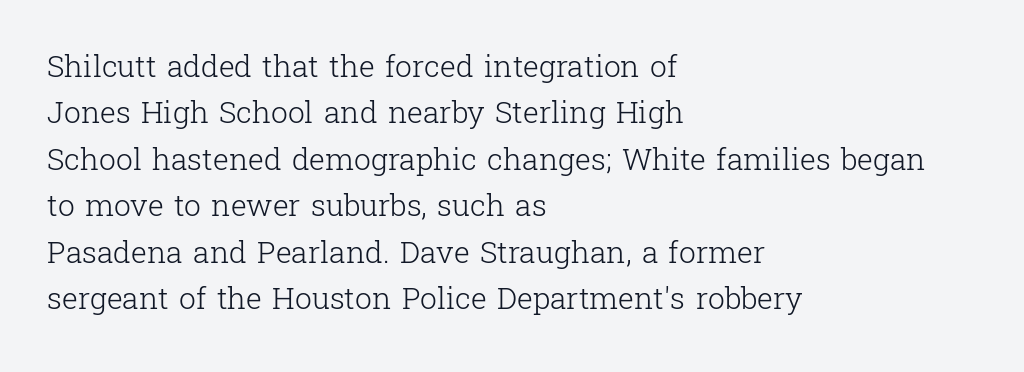
Q: Is the text bold? A: No.
Q: Is the text italic (slanted)? A: No, it is upright.
Q: Is the typeface a serif or a sans-serif typeface? A: Serif.
Q: Is the text underlined? A: No.
Q: How is the paragraph aligned? A: Left-aligned.
Q: Is the spacing between letters normal or unusually wide? A: Normal.
Q: Is the spacing between lines tight, normal or loose? A: Normal.
Q: Width (condensed, normal, or wide)? A: Normal.
Q: Stroke contrast? A: Low.
Q: x-height? A: Medium.
Q: Monospaced? A: No.
